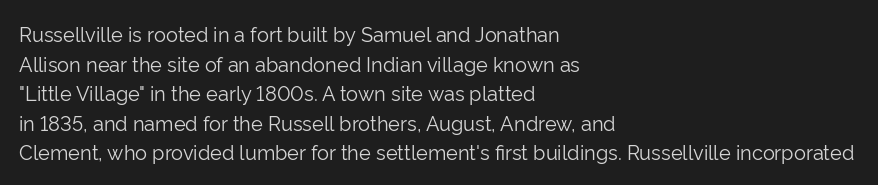
{"italic": "no", "bold": "no", "underline": "no", "align": "left", "line_spacing": "normal", "line_spacing_ratio": 1.48, "letter_spacing": "normal", "letter_spacing_em": 0.0, "glyph_px": 20}
